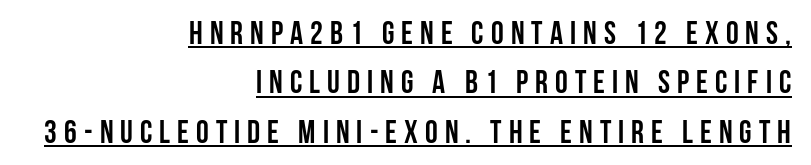
{"serif": "no", "italic": "no", "bold": "yes", "weight": "semibold", "width": "condensed", "stroke_contrast": "low", "x_height": "large", "monospaced": "no", "underline": "yes", "align": "right", "line_spacing": "normal", "line_spacing_ratio": 1.54, "letter_spacing": "wide", "letter_spacing_em": 0.22, "glyph_px": 32}
